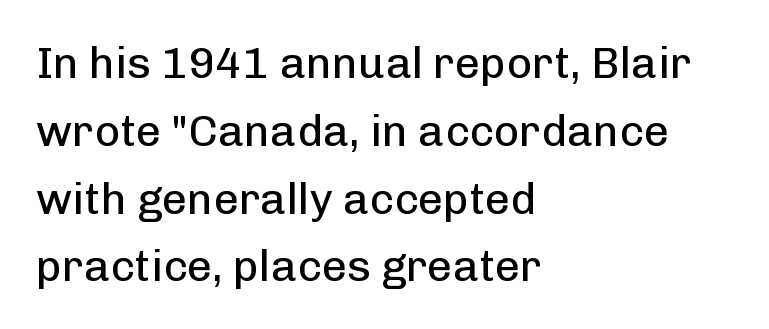
Note: no serifs on the glyphs. A normal amount of white space separates one row of letters from the next. The paragraph has a hard left edge and a soft right edge. The letters look calm and open, with moderate or lighter stems. The passage shown is not underscored anywhere. Between one letter and the next there's only the usual sliver of space.
